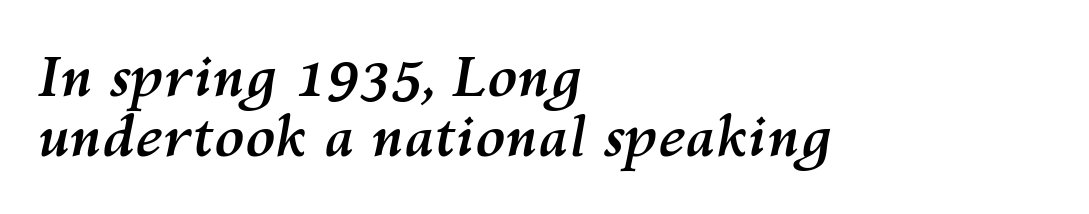
The image shows 55 px semibold type, italic (leaning right); set left-aligned, tight line spacing (1.1x), normal letter spacing, not underlined; medium stroke contrast and a medium x-height.
